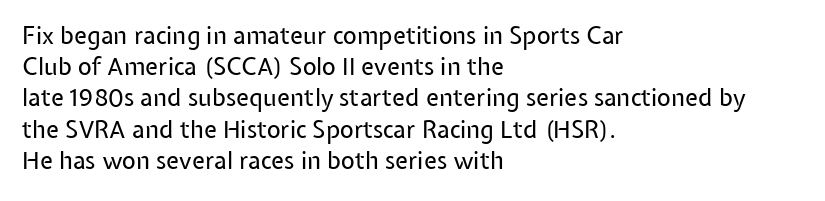
{"italic": "no", "bold": "no", "underline": "no", "align": "left", "line_spacing": "normal", "line_spacing_ratio": 1.3, "letter_spacing": "normal", "letter_spacing_em": 0.0, "glyph_px": 24}
